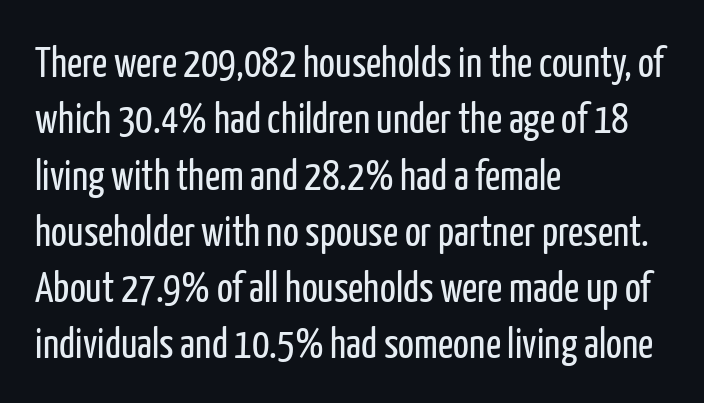
{"serif": "no", "italic": "no", "bold": "no", "weight": "regular", "width": "condensed", "stroke_contrast": "low", "x_height": "medium", "monospaced": "no", "underline": "no", "align": "left", "line_spacing": "normal", "line_spacing_ratio": 1.34, "letter_spacing": "normal", "letter_spacing_em": 0.0, "glyph_px": 42}
